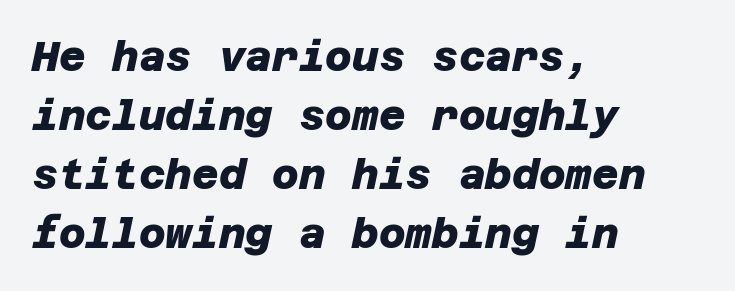
A dark, heavy texture on the line: the type is bold. Beneath every word, the page is bare. Horizontal alignment here is leftward, the default for most running prose. The glyphs in this specimen are sans serif. Tracking here is standard; glyphs follow each other at the usual distance.
